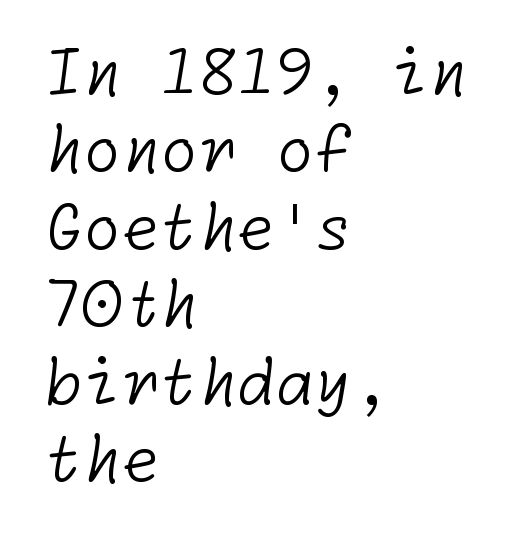
Q: Is the text bold? A: No.
Q: Is the typeface a serif or a sans-serif typeface? A: Sans-serif.
Q: Is the text underlined? A: No.
Q: How is the paragraph aligned? A: Left-aligned.
Q: Is the spacing between letters normal or unusually wide? A: Normal.
Q: Is the spacing between lines tight, normal or loose? A: Normal.
Q: Width (condensed, normal, or wide)? A: Normal.
Q: Stroke contrast? A: Low.
Q: x-height? A: Medium.
